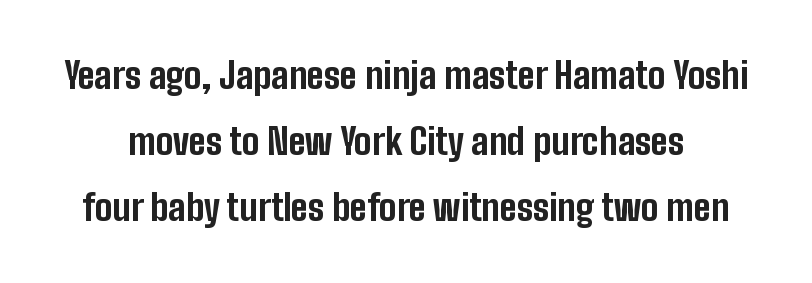
Q: Is the text bold? A: Yes.
Q: Is the text italic (slanted)? A: No, it is upright.
Q: Is the typeface a serif or a sans-serif typeface? A: Sans-serif.
Q: Is the text underlined? A: No.
Q: Is the spacing between letters normal or unusually wide? A: Normal.
Q: Width (condensed, normal, or wide)? A: Condensed.
Q: Stroke contrast? A: Low.
Q: x-height? A: Medium.
Q: Monospaced? A: No.
